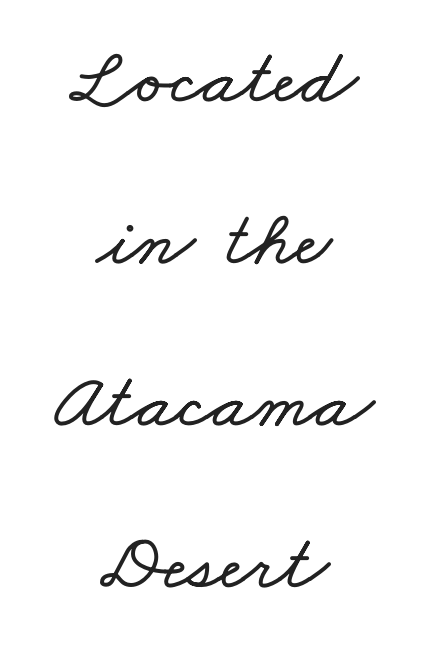
Q: Is the text underlined? A: No.
Q: How is the paragraph aligned? A: Centered.
Q: Is the spacing between letters normal or unusually wide? A: Normal.
Q: Is the spacing between lines tight, normal or loose? A: Loose.
Q: Width (condensed, normal, or wide)? A: Wide.
Q: Stroke contrast? A: Low.
Q: x-height? A: Small.
Q: Monospaced? A: No.
